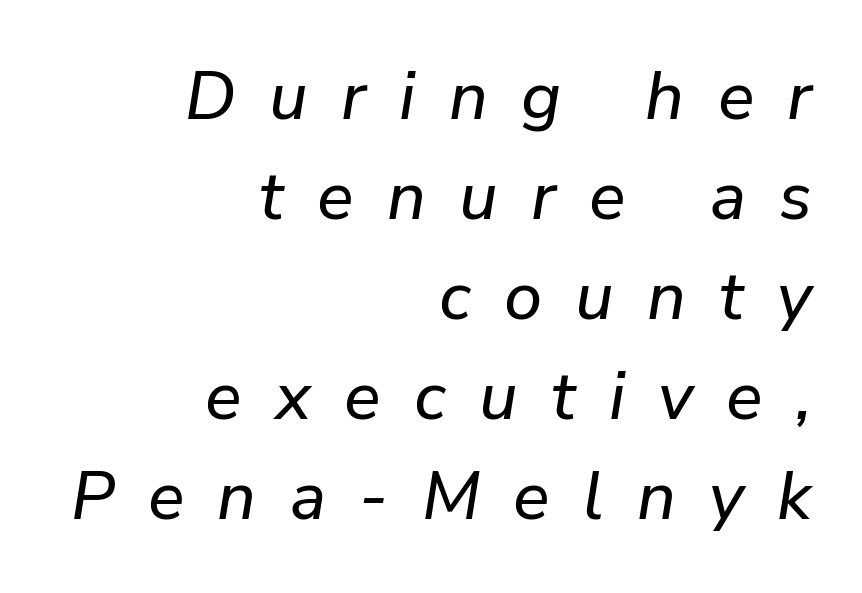
{"italic": "yes", "lean": "right", "slant_degrees": 9, "width": "normal", "stroke_contrast": "low", "x_height": "medium", "monospaced": "no", "underline": "no", "align": "right", "line_spacing": "normal", "line_spacing_ratio": 1.47, "letter_spacing": "wide", "letter_spacing_em": 0.49, "glyph_px": 68}
